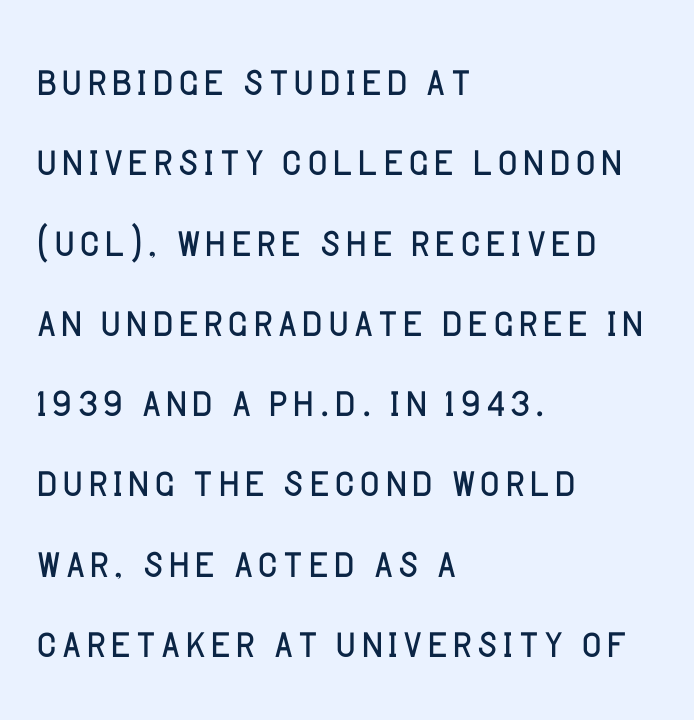
This rendering features lettering with no underline. The font's upright variant was chosen for this text. Unlike a traditional serif, this face leaves its strokes unadorned. Regular leading. Varying glyph widths throughout — classic text-font behaviour.
